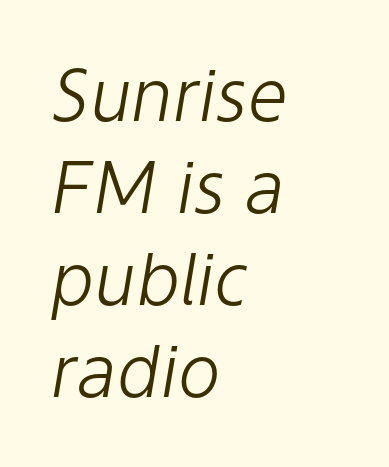
The image shows 72 px light type, italic (leaning right); set left-aligned, normal line spacing (1.28x), normal letter spacing, not underlined; low stroke contrast and a medium x-height.
